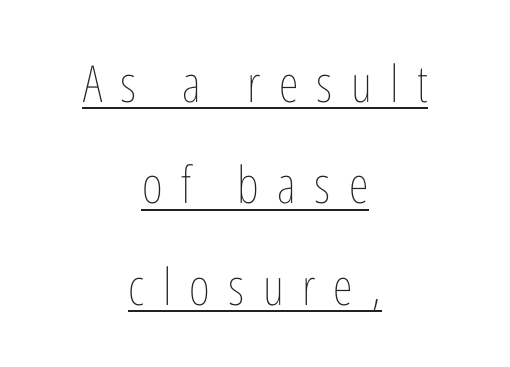
The image shows 51 px thin, condensed type, upright; set centered, loose line spacing (1.99x), unusually wide letter spacing (+0.36 em), underlined; low stroke contrast and a medium x-height.
